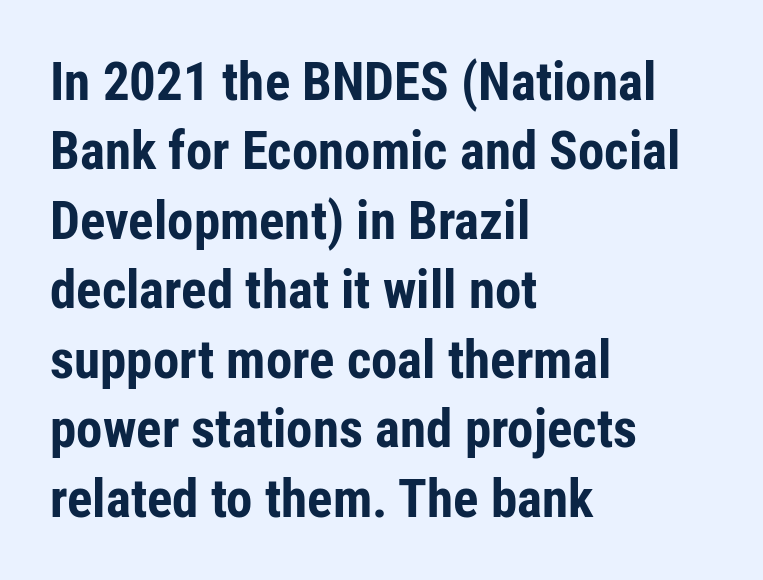
The image shows 53 px bold, condensed sans-serif type, upright; set left-aligned, normal line spacing (1.31x), normal letter spacing, not underlined; low stroke contrast and a medium x-height.
